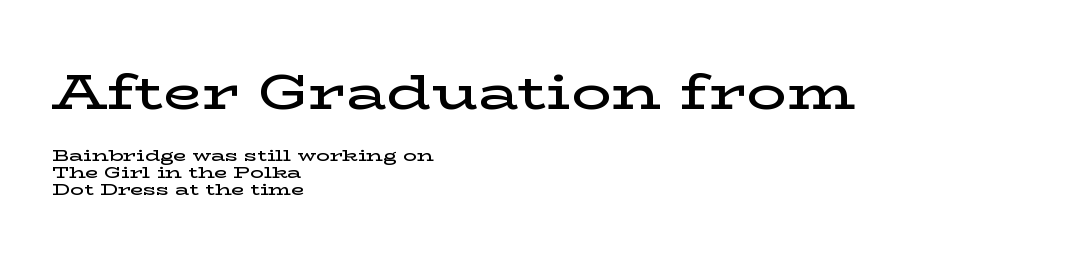
The image shows 50 px semibold, wide serif type, upright; set left-aligned, tight line spacing (0.99x), normal letter spacing, not underlined; the first (top) block is 2.94x larger; low stroke contrast and a medium x-height.
